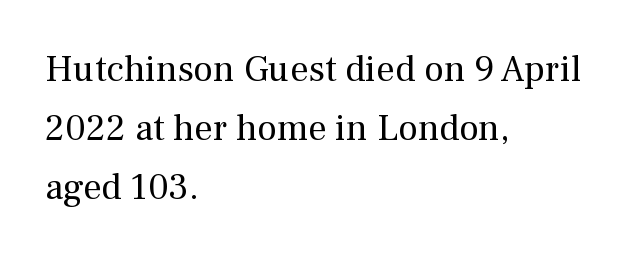
The image shows 37 px regular-weight serif type, upright; set left-aligned, normal line spacing (1.59x), normal letter spacing, not underlined; medium stroke contrast and a medium x-height.
